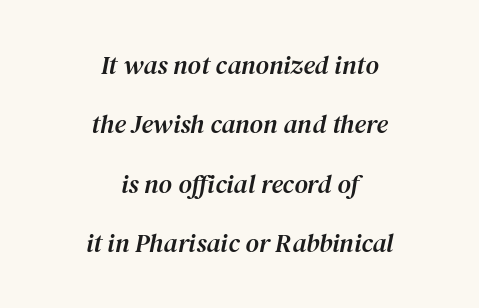
{"italic": "yes", "lean": "right", "slant_degrees": 12, "underline": "no", "align": "center", "line_spacing": "loose", "line_spacing_ratio": 2.28, "letter_spacing": "normal", "letter_spacing_em": 0.0, "glyph_px": 26}
